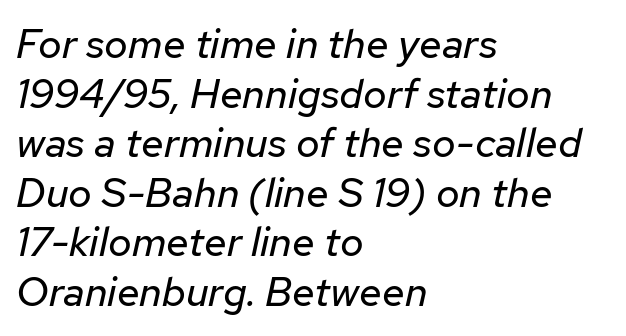
The image shows 41 px regular-weight type, italic (leaning right); set left-aligned, line spacing 1.21x, normal letter spacing, not underlined; low stroke contrast and a medium x-height.
